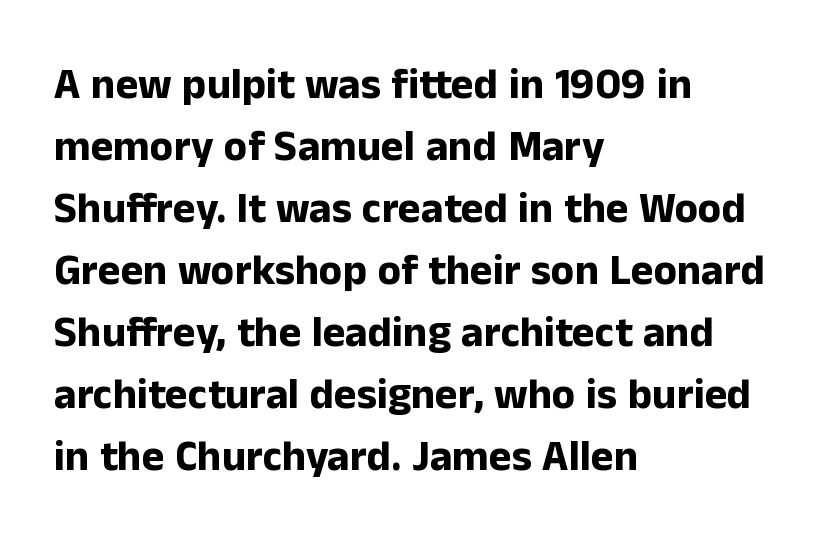
{"serif": "no", "italic": "no", "bold": "yes", "weight": "bold", "width": "normal", "stroke_contrast": "low", "x_height": "medium", "monospaced": "no", "underline": "no", "align": "left", "line_spacing": "normal", "line_spacing_ratio": 1.44, "letter_spacing": "normal", "letter_spacing_em": 0.0, "glyph_px": 43}
